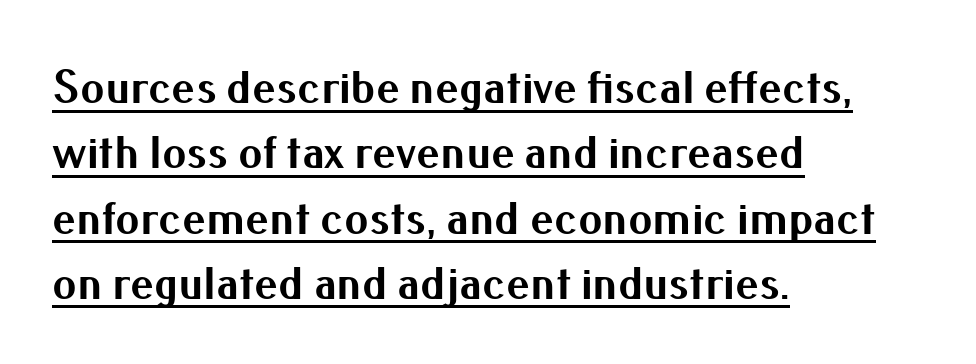
Q: Is the text bold? A: Yes.
Q: Is the text italic (slanted)? A: No, it is upright.
Q: Is the typeface a serif or a sans-serif typeface? A: Sans-serif.
Q: Is the text underlined? A: Yes.
Q: How is the paragraph aligned? A: Left-aligned.
Q: Is the spacing between letters normal or unusually wide? A: Normal.
Q: Is the spacing between lines tight, normal or loose? A: Normal.
Q: Width (condensed, normal, or wide)? A: Normal.
Q: Stroke contrast? A: Medium.
Q: x-height? A: Small.
Q: Monospaced? A: No.
